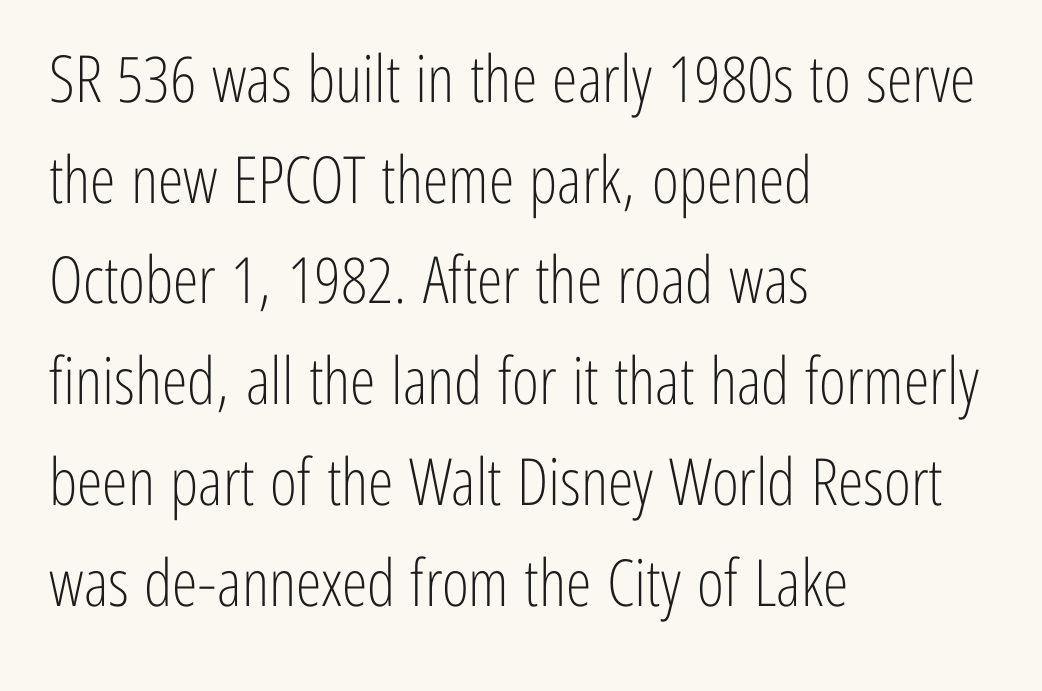
{"serif": "no", "italic": "no", "bold": "no", "weight": "light", "width": "condensed", "stroke_contrast": "low", "x_height": "medium", "monospaced": "no", "underline": "no", "align": "left", "line_spacing": "normal", "line_spacing_ratio": 1.55, "letter_spacing": "normal", "letter_spacing_em": 0.0, "glyph_px": 65}
